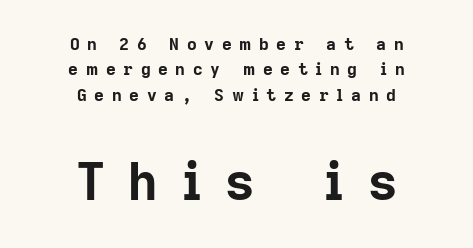
A sans-serif font was chosen for this passage. This sample uses an upright cut, with every glyph sitting square on the baseline. Does the weight exceed regular? Yes, all the way to bold. Line spacing here is normal. Is this a fixed-width face? No — the glyphs have proportional, varying widths.
